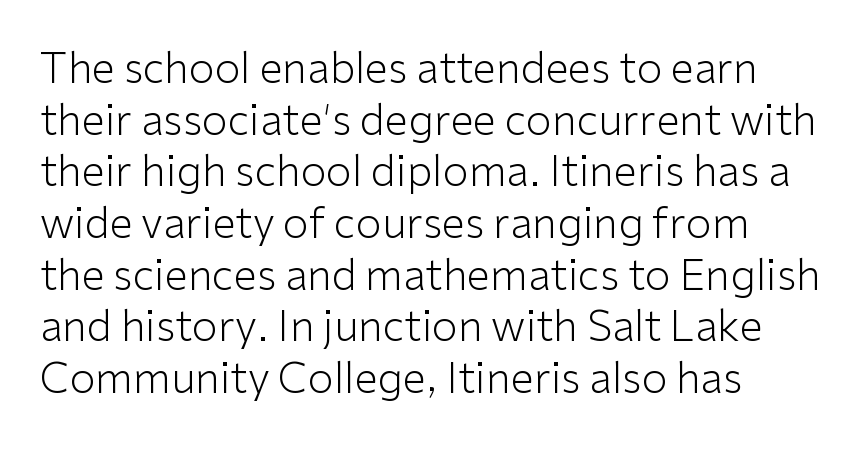
The image shows 42 px light sans-serif type, upright; set left-aligned, line spacing 1.23x, normal letter spacing, not underlined; low stroke contrast and a medium x-height.
